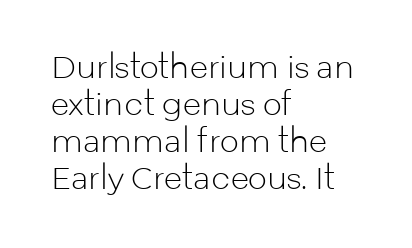
Q: Is the text bold? A: No.
Q: Is the text italic (slanted)? A: No, it is upright.
Q: Is the typeface a serif or a sans-serif typeface? A: Sans-serif.
Q: Is the text underlined? A: No.
Q: How is the paragraph aligned? A: Left-aligned.
Q: Is the spacing between letters normal or unusually wide? A: Normal.
Q: Width (condensed, normal, or wide)? A: Normal.
Q: Stroke contrast? A: Low.
Q: x-height? A: Medium.
Q: Monospaced? A: No.
